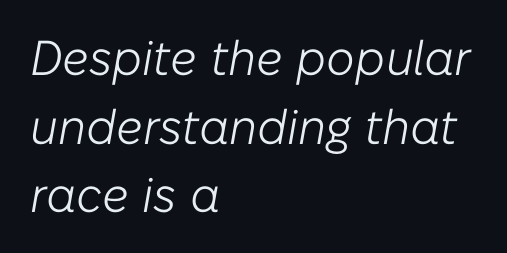
Normally led — the rows are evenly, conventionally spaced. Is the type slanted? Yes — the strokes lean at a clear angle. Is the stroke heavy? The answer is a plain regular-or-lighter. The face used here is proportionally spaced, like ordinary book or web type.
